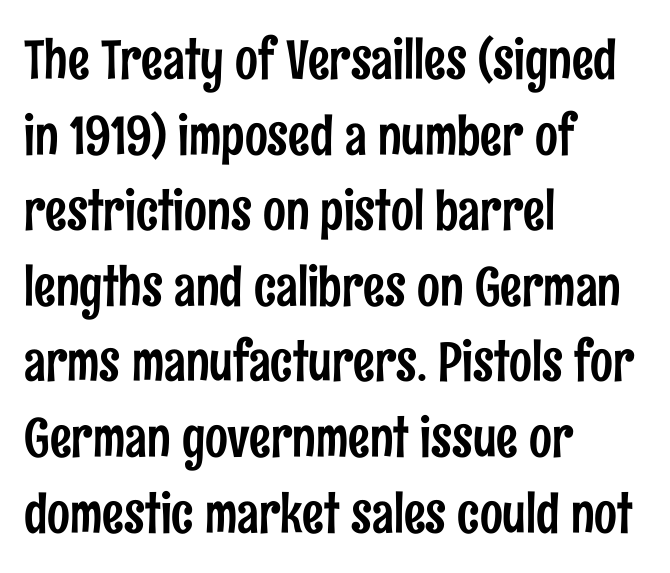
The image shows 54 px condensed sans-serif type, upright; set left-aligned, normal line spacing (1.4x), normal letter spacing, not underlined; low stroke contrast and a medium x-height.
